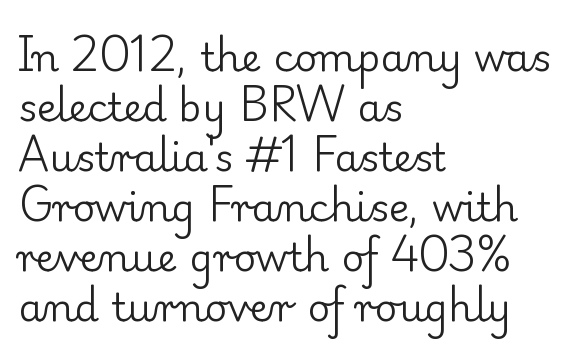
A typesetter would call this leading conventional body-copy spacing. The typography opts for an upright posture over an oblique one. The rendering shows small feet on the letterforms — a serif design. Is the type heavy? It reads as light-to-regular instead.
